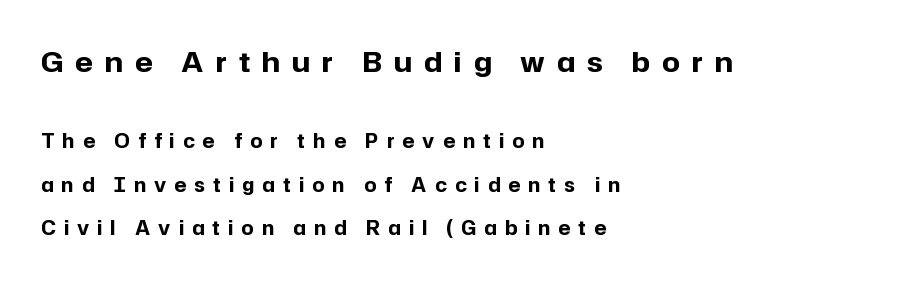
{"serif": "no", "italic": "no", "bold": "yes", "weight": "bold", "width": "normal", "stroke_contrast": "low", "x_height": "medium", "monospaced": "no", "underline": "no", "align": "left", "line_spacing": "loose", "line_spacing_ratio": 2.28, "letter_spacing": "wide", "letter_spacing_em": 0.43, "larger_block": "first", "size_ratio": 1.47, "glyph_px": 28}
